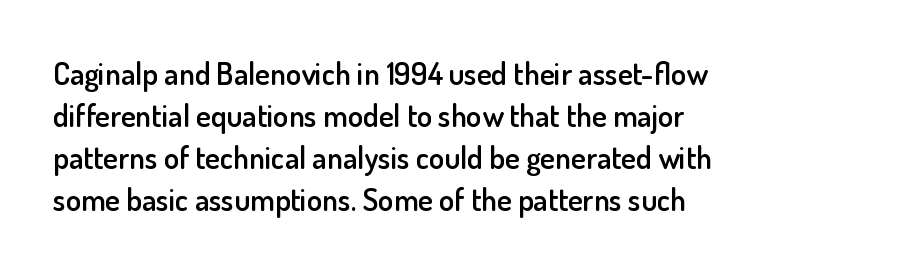
{"serif": "no", "italic": "no", "bold": "semi", "weight": "semibold", "width": "normal", "stroke_contrast": "low", "x_height": "small", "monospaced": "no", "underline": "no", "align": "left", "line_spacing": "normal", "line_spacing_ratio": 1.36, "letter_spacing": "normal", "letter_spacing_em": 0.0, "glyph_px": 31}
